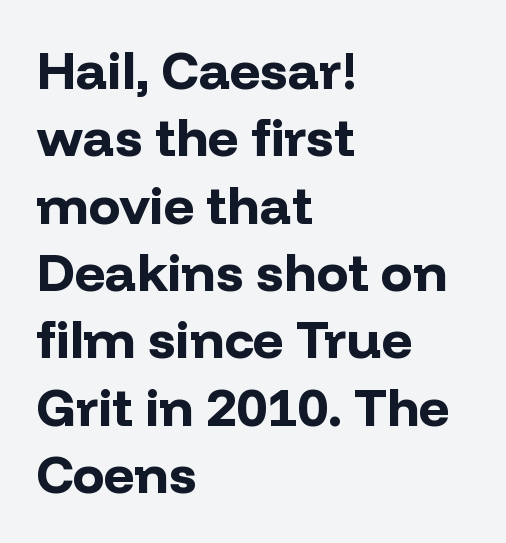
Q: Is the text bold? A: Yes.
Q: Is the text italic (slanted)? A: No, it is upright.
Q: Is the typeface a serif or a sans-serif typeface? A: Sans-serif.
Q: Is the text underlined? A: No.
Q: How is the paragraph aligned? A: Left-aligned.
Q: Is the spacing between letters normal or unusually wide? A: Normal.
Q: Is the spacing between lines tight, normal or loose? A: Normal.
Q: Width (condensed, normal, or wide)? A: Normal.
Q: Stroke contrast? A: Low.
Q: x-height? A: Medium.
Q: Monospaced? A: No.
